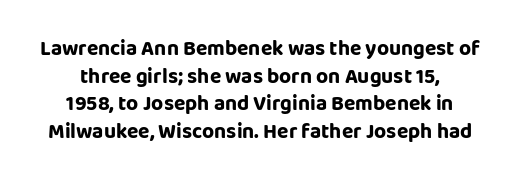
Clear beneath every line of the passage. Notice how thick the strokes are: this is what a full bold looks like. Quick note: not italic, upright. The rows are spaced the way most documents space them. One-word summary of the alignment: center.
